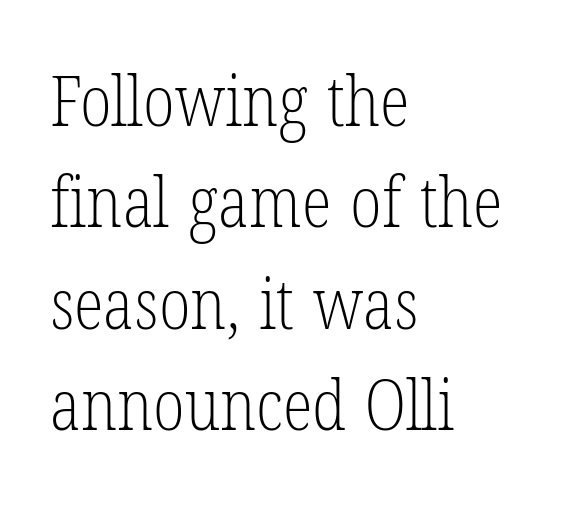
Q: Is the text bold? A: No.
Q: Is the text italic (slanted)? A: No, it is upright.
Q: Is the typeface a serif or a sans-serif typeface? A: Serif.
Q: Is the text underlined? A: No.
Q: How is the paragraph aligned? A: Left-aligned.
Q: Is the spacing between letters normal or unusually wide? A: Normal.
Q: Is the spacing between lines tight, normal or loose? A: Normal.
Q: Width (condensed, normal, or wide)? A: Condensed.
Q: Stroke contrast? A: Low.
Q: x-height? A: Medium.
Q: Monospaced? A: No.
